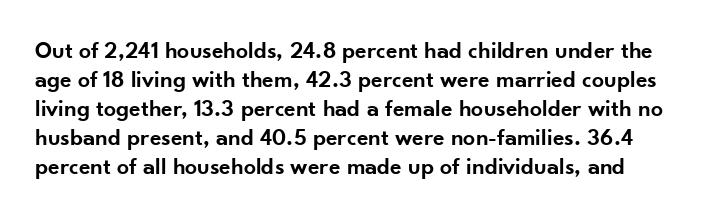
{"italic": "no", "bold": "semi", "underline": "no", "line_spacing_ratio": 1.21, "letter_spacing": "normal", "letter_spacing_em": 0.0, "glyph_px": 24}
